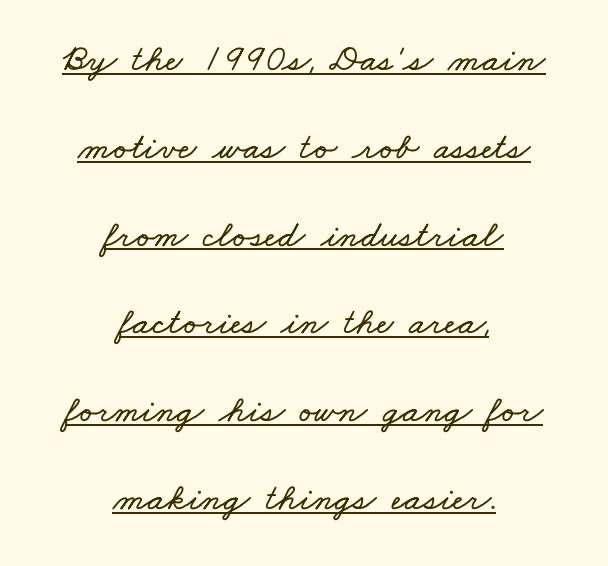
The image shows 38 px wide type; set centered, loose line spacing (2.31x), normal letter spacing, underlined; low stroke contrast and a small x-height.
